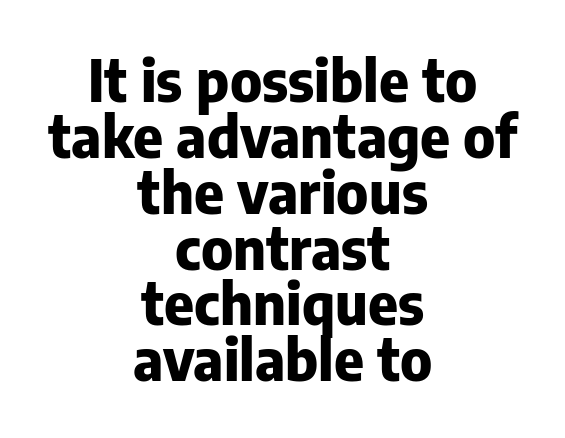
Q: Is the text bold? A: Yes.
Q: Is the text italic (slanted)? A: No, it is upright.
Q: Is the typeface a serif or a sans-serif typeface? A: Sans-serif.
Q: Is the text underlined? A: No.
Q: How is the paragraph aligned? A: Centered.
Q: Is the spacing between letters normal or unusually wide? A: Normal.
Q: Is the spacing between lines tight, normal or loose? A: Tight.
Q: Width (condensed, normal, or wide)? A: Normal.
Q: Stroke contrast? A: Low.
Q: x-height? A: Medium.
Q: Monospaced? A: No.
